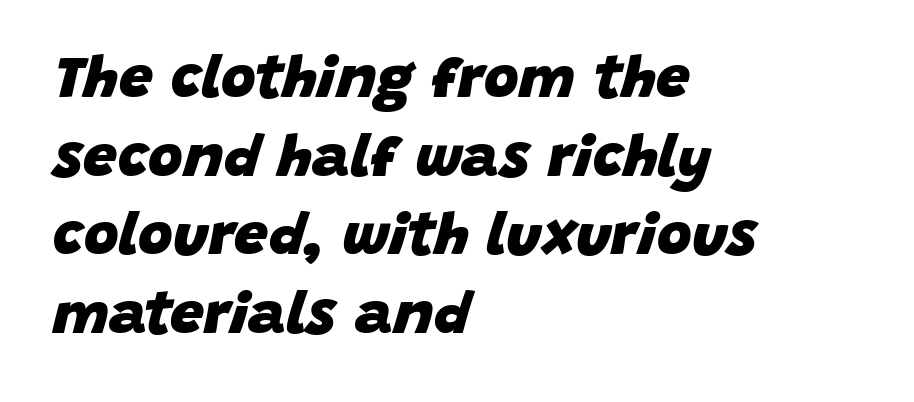
The paragraph shown leans on its left margin. Beneath every word, the page is bare. Pretty heavy lettering here — definitely bold. The rendering uses natural spacing where letterforms have individual widths.
